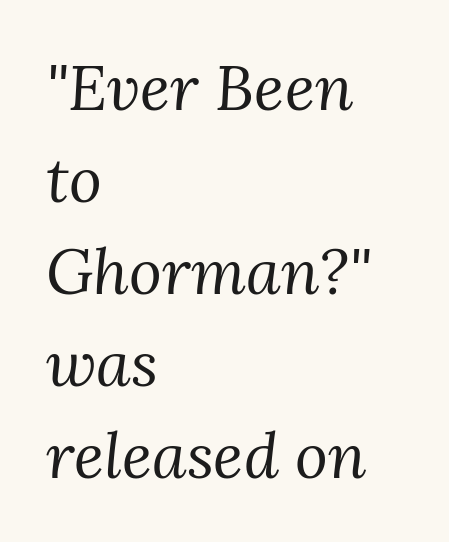
{"serif": "yes", "italic": "yes", "lean": "right", "slant_degrees": 3, "bold": "no", "weight": "regular", "width": "normal", "stroke_contrast": "medium", "x_height": "medium", "monospaced": "no", "underline": "no", "align": "left", "line_spacing": "normal", "line_spacing_ratio": 1.46, "letter_spacing": "normal", "letter_spacing_em": 0.0, "glyph_px": 63}
